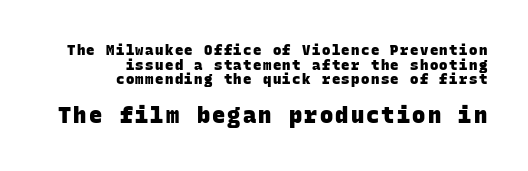
The image shows 22 px bold type; set right-aligned, tight line spacing (1.04x), not underlined; the second (bottom) block is 1.57x larger.
